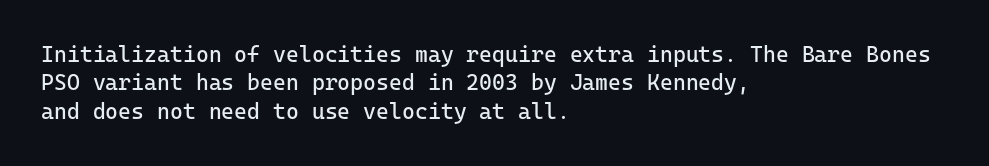
{"italic": "no", "bold": "no", "underline": "no", "align": "left", "line_spacing": "normal", "line_spacing_ratio": 1.29, "letter_spacing": "normal", "letter_spacing_em": 0.0, "glyph_px": 22}
